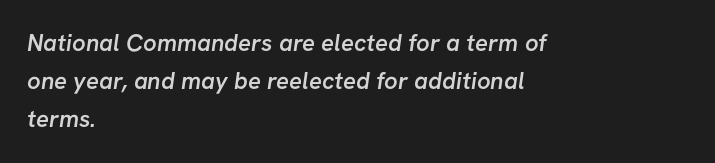
Whoever set this chose a conventional vertical rhythm. Spacing between characters is what you'd get straight out of the box. The font is running at a semibold setting, under full bold. Honestly, there is no underline to notice here at all.
